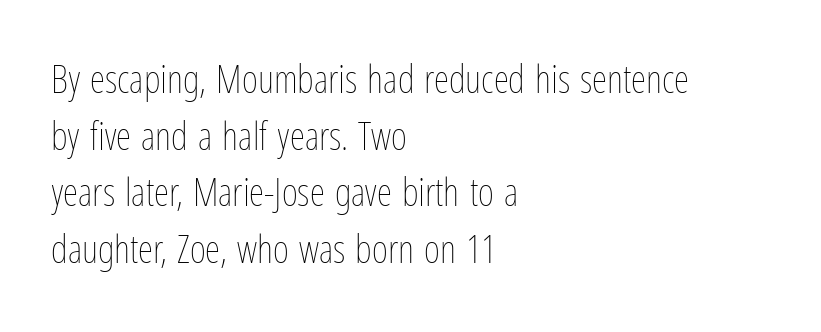
{"italic": "no", "bold": "no", "weight": "thin", "width": "condensed", "stroke_contrast": "low", "x_height": "medium", "monospaced": "no", "underline": "no", "align": "left", "line_spacing": "normal", "line_spacing_ratio": 1.45, "letter_spacing": "normal", "letter_spacing_em": 0.0, "glyph_px": 39}
